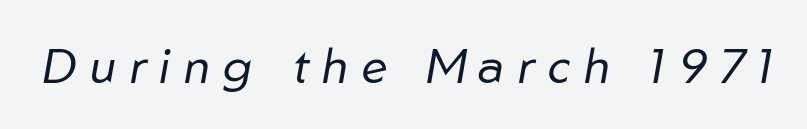
{"italic": "yes", "lean": "right", "slant_degrees": 10, "bold": "no", "weight": "regular", "width": "normal", "stroke_contrast": "low", "x_height": "medium", "monospaced": "no", "underline": "no", "letter_spacing": "wide", "letter_spacing_em": 0.28, "glyph_px": 48}
